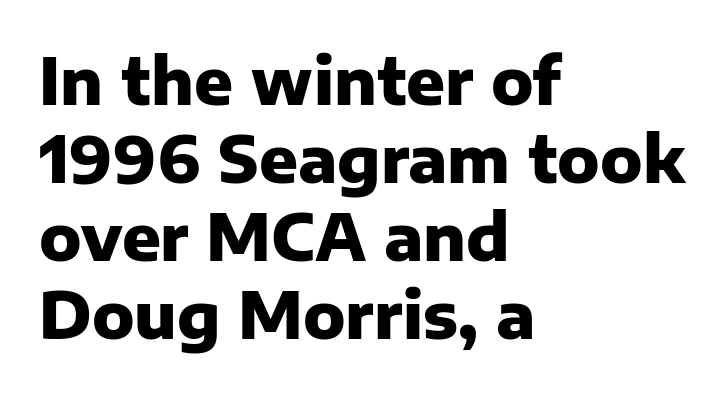
The image shows 64 px heavy sans-serif type, upright; set left-aligned, line spacing 1.22x, normal letter spacing, not underlined; low stroke contrast and a medium x-height.
